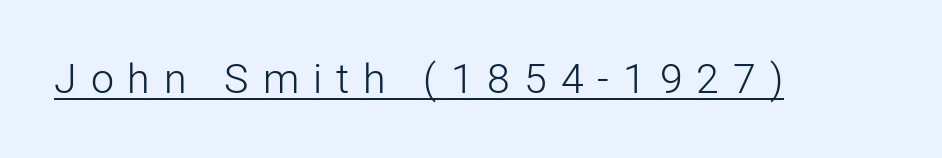
{"serif": "no", "italic": "no", "bold": "no", "weight": "light", "width": "normal", "stroke_contrast": "low", "x_height": "medium", "monospaced": "no", "underline": "yes", "letter_spacing": "wide", "letter_spacing_em": 0.34, "glyph_px": 41}
